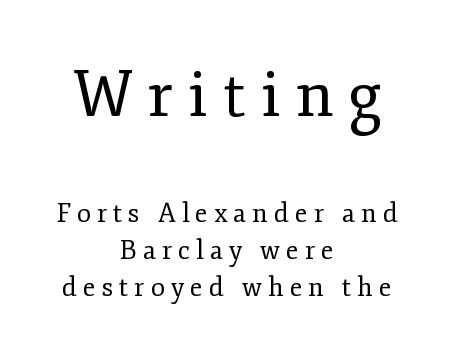
Q: Is the text bold? A: No.
Q: Is the text italic (slanted)? A: No, it is upright.
Q: Is the typeface a serif or a sans-serif typeface? A: Serif.
Q: Is the text underlined? A: No.
Q: How is the paragraph aligned? A: Centered.
Q: Is the spacing between letters normal or unusually wide? A: Unusually wide.
Q: Is the spacing between lines tight, normal or loose? A: Normal.
Q: Which block of text is set in a larger size, the first (top) or the second (bottom)? A: The first (top) one.
Q: Width (condensed, normal, or wide)? A: Normal.
Q: Stroke contrast? A: Low.
Q: x-height? A: Small.
Q: Monospaced? A: No.
